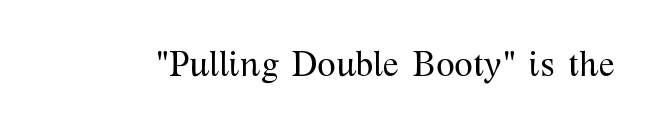
Think of a printed novel: that variable character pitch is what you see here. Classification — serif. Italic: no, the glyphs are upright roman. The weight tops out at a normal text grade. The strip under each line holds only bare page.
